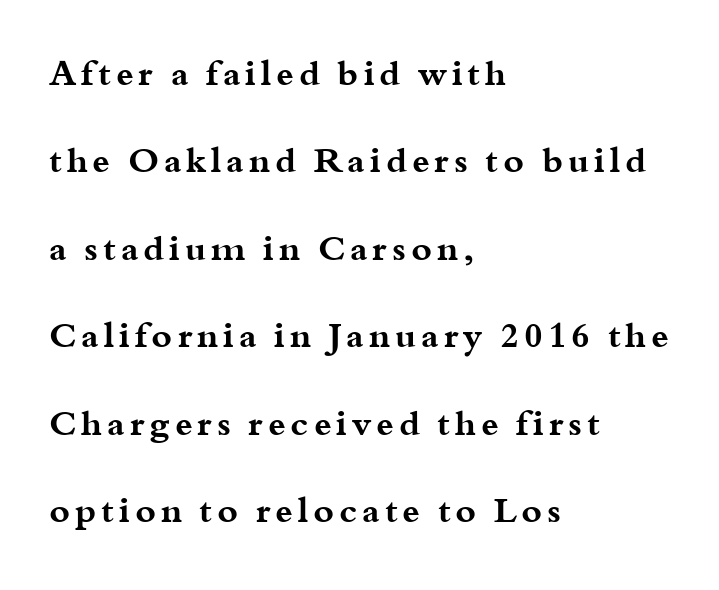
The image shows 35 px bold, wide serif type, upright; set left-aligned, loose line spacing (2.5x), not underlined; medium stroke contrast and a small x-height.
